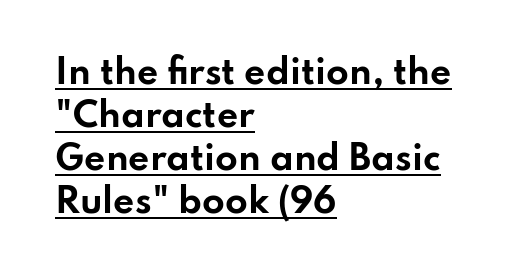
Q: Is the text bold? A: Yes.
Q: Is the text italic (slanted)? A: No, it is upright.
Q: Is the typeface a serif or a sans-serif typeface? A: Sans-serif.
Q: Is the text underlined? A: Yes.
Q: How is the paragraph aligned? A: Left-aligned.
Q: Is the spacing between letters normal or unusually wide? A: Normal.
Q: Is the spacing between lines tight, normal or loose? A: Normal.
Q: Width (condensed, normal, or wide)? A: Wide.
Q: Stroke contrast? A: Low.
Q: x-height? A: Small.
Q: Monospaced? A: No.
